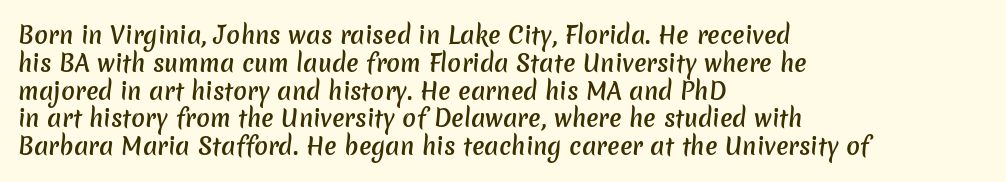
{"bold": "semi", "underline": "no", "align": "left", "line_spacing_ratio": 1.21, "letter_spacing": "normal", "letter_spacing_em": 0.0, "glyph_px": 23}
